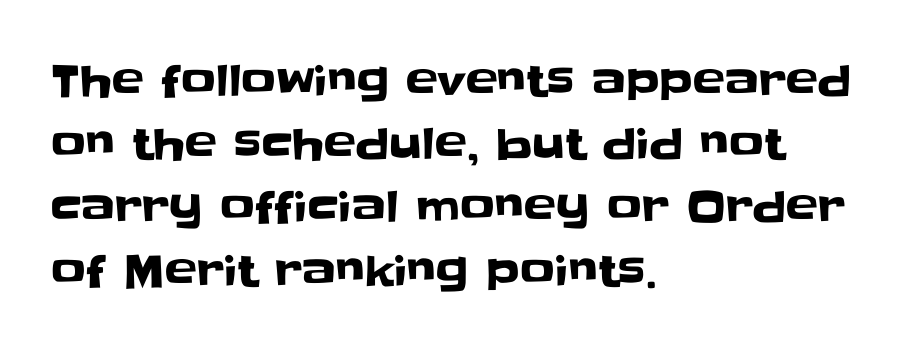
Q: Is the text italic (slanted)? A: No, it is upright.
Q: Is the typeface a serif or a sans-serif typeface? A: Sans-serif.
Q: Is the text underlined? A: No.
Q: How is the paragraph aligned? A: Left-aligned.
Q: Is the spacing between letters normal or unusually wide? A: Normal.
Q: Is the spacing between lines tight, normal or loose? A: Normal.
Q: Width (condensed, normal, or wide)? A: Normal.
Q: Stroke contrast? A: Low.
Q: x-height? A: Large.
Q: Monospaced? A: No.
